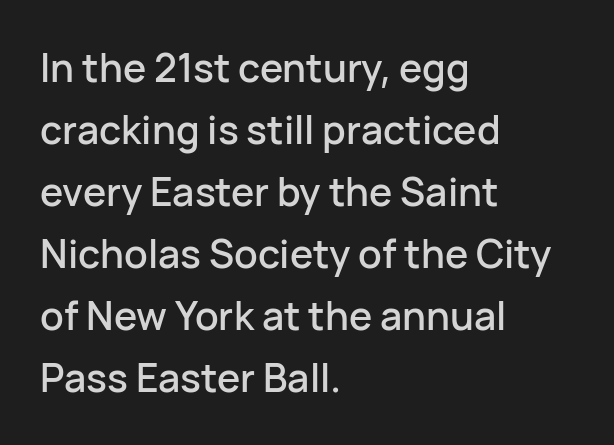
The gaps between neighbouring characters are ordinary and unremarkable. The lines in this sample share a left origin and differ only in where they stop. You could not count columns in this text — the font is proportionally spaced. The space between consecutive lines is moderate. Descenders are the only things crossing below the line. The lettering holds an erect, upright posture throughout.
